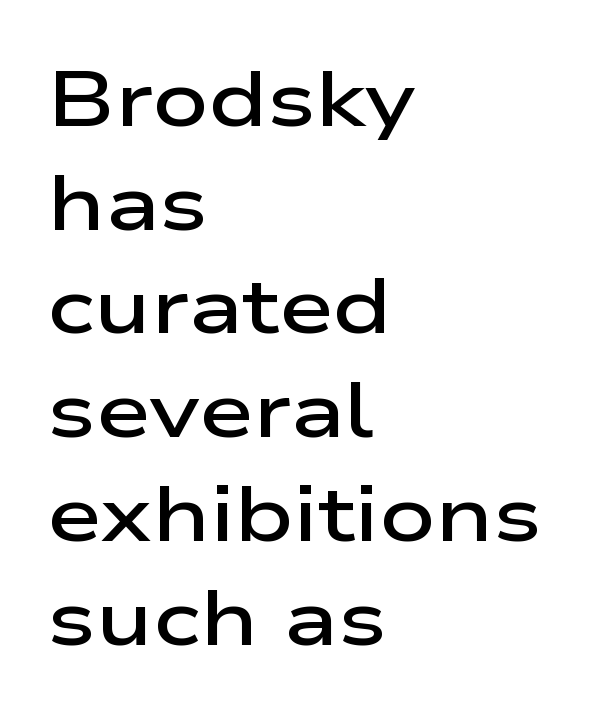
Summary of weight: moderately heavy, a semibold. Nope, no serifs anywhere on these letters. Upright lettering throughout. These lines sit exactly where default settings would place them. Does extra space separate the letters? No, they use regular spacing.
